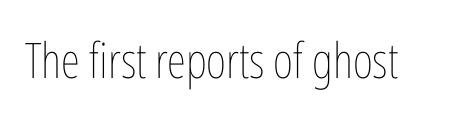
Q: Is the text bold? A: No.
Q: Is the text italic (slanted)? A: No, it is upright.
Q: Is the text underlined? A: No.
Q: Is the spacing between letters normal or unusually wide? A: Normal.
Q: Width (condensed, normal, or wide)? A: Condensed.
Q: Stroke contrast? A: Low.
Q: x-height? A: Medium.
Q: Monospaced? A: No.
